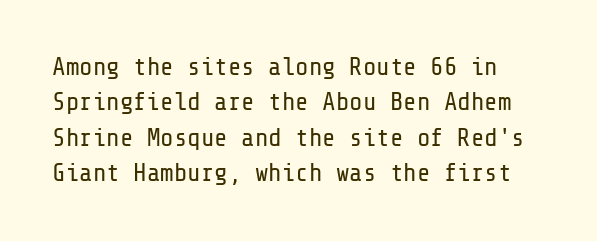
The line texture is even and compact thanks to regular tracking. Plain, unruled lines of type. The rendering uses a moderate line-height, typical for paragraphs. You can tell it's not italic because the verticals are truly vertical. The face looks like a standard text weight, possibly lighter.
